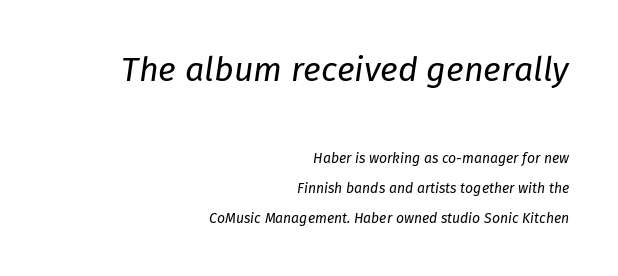
A flush-right, rag-left setting is used for this passage. In this sample the first text group is rendered at the bigger scale. This sample uses an oblique cut, with every glyph tilted off the vertical. You could fit nearly another row in the gap between these rows. Here the glyphs are tracked normally, forming tight word shapes.
